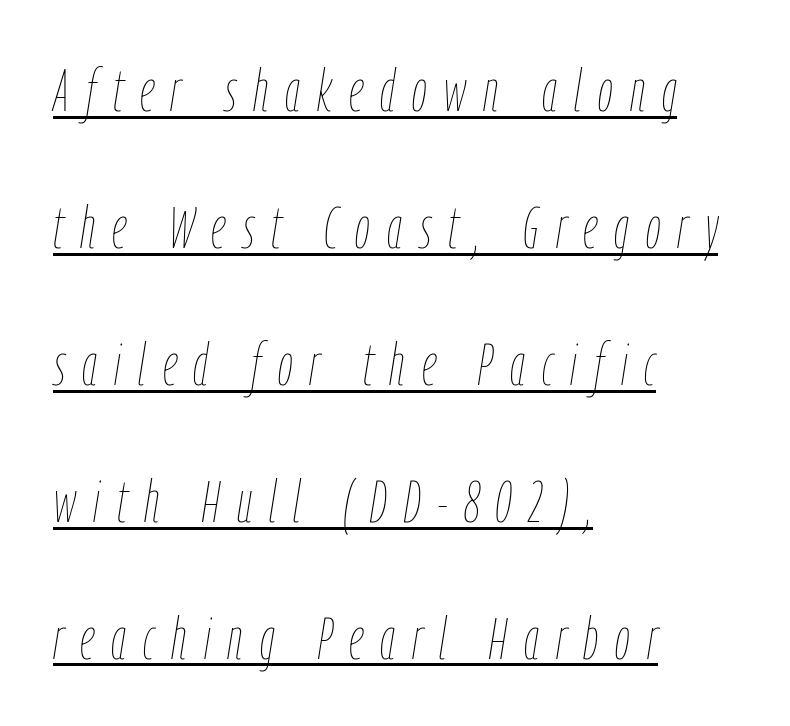
{"italic": "yes", "lean": "right", "slant_degrees": 9, "bold": "no", "weight": "thin", "width": "condensed", "stroke_contrast": "low", "x_height": "medium", "monospaced": "no", "underline": "yes", "align": "left", "line_spacing": "loose", "line_spacing_ratio": 2.32, "letter_spacing": "wide", "letter_spacing_em": 0.29, "glyph_px": 59}
